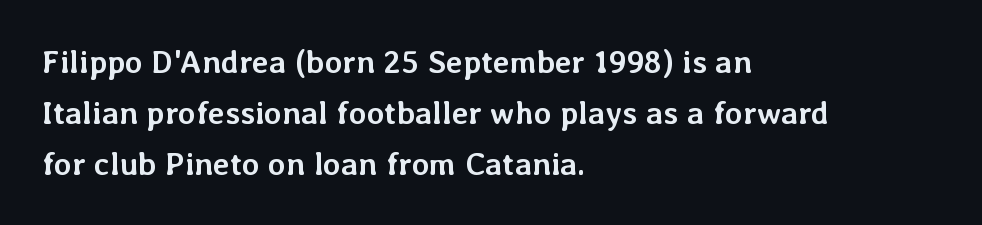
{"italic": "no", "bold": "yes", "weight": "semibold", "width": "normal", "stroke_contrast": "low", "x_height": "medium", "monospaced": "no", "underline": "no", "align": "left", "line_spacing": "normal", "line_spacing_ratio": 1.59, "letter_spacing": "normal", "letter_spacing_em": 0.0, "glyph_px": 32}
